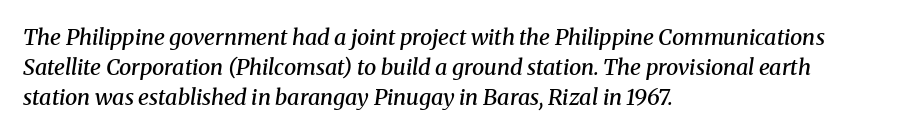
{"italic": "yes", "lean": "right", "slant_degrees": 8, "bold": "semi", "underline": "no", "align": "left", "line_spacing": "normal", "line_spacing_ratio": 1.36, "letter_spacing": "normal", "letter_spacing_em": 0.0, "glyph_px": 22}
